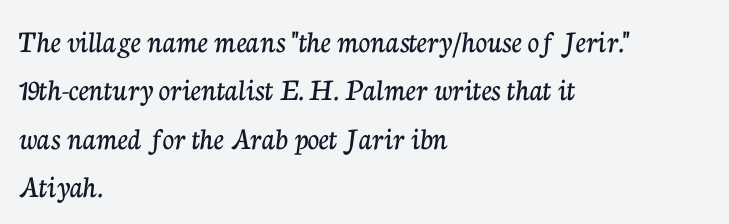
{"serif": "yes", "width": "normal", "stroke_contrast": "low", "x_height": "medium", "monospaced": "no", "underline": "no", "align": "left", "line_spacing": "normal", "line_spacing_ratio": 1.51, "letter_spacing": "normal", "letter_spacing_em": 0.0, "glyph_px": 32}
